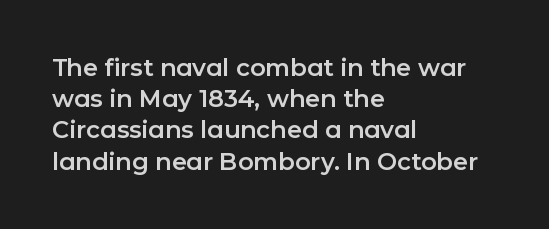
Does the copy run flush right? No — it runs flush left. The font's upright variant was chosen for this text. Descender tails drop into unmarked territory. Reading down the column, the eye jumps a familiar distance to each next line.
